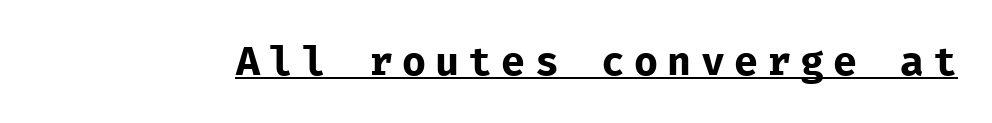
Honestly, the letter spacing is so wide it's the main thing you notice. The sample's only ornament is a line tracing under the words. The rendering uses typewriter-style spacing with identical character cells. The type family on display is of the sans-serif kind. No heavy texture on the line: the type isn't bold. No italicization has been applied; the sample stays upright.
